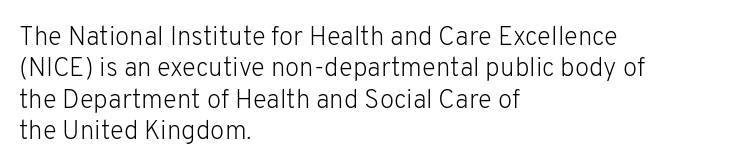
The image shows 26 px text type, upright; set left-aligned, line spacing 1.21x, normal letter spacing, not underlined.
